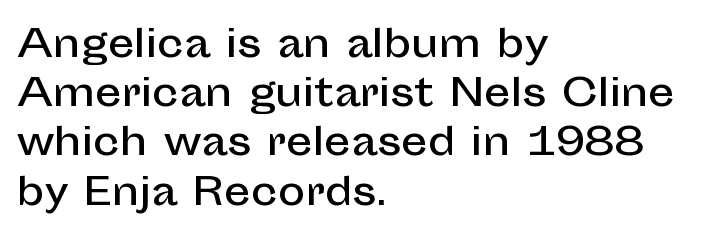
The image shows 37 px sans-serif type, upright; set left-aligned, normal line spacing (1.33x), normal letter spacing, not underlined; low stroke contrast and a medium x-height.
